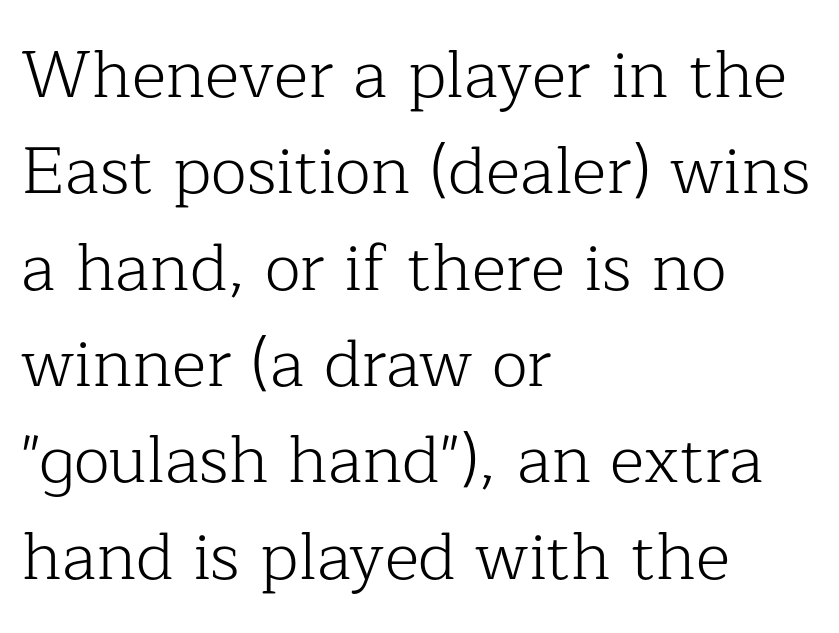
{"serif": "yes", "italic": "no", "bold": "no", "weight": "light", "width": "normal", "stroke_contrast": "low", "x_height": "medium", "monospaced": "no", "underline": "no", "align": "left", "line_spacing": "normal", "line_spacing_ratio": 1.46, "letter_spacing": "normal", "letter_spacing_em": 0.0, "glyph_px": 66}
